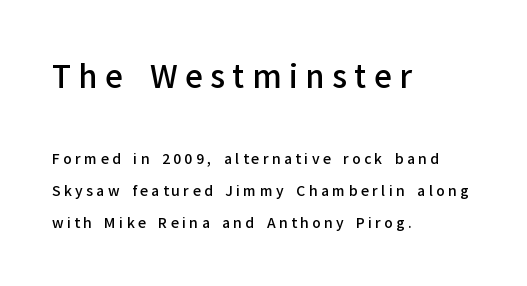
Here the first block reads like a headline and the second like body copy. Check the space under the baseline: it is left empty. Does the weight exceed regular? Yes, but only to semibold. Font category for this specimen: sans-serif.
